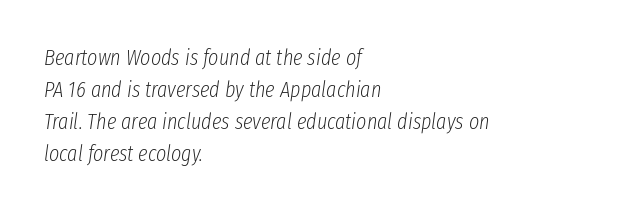
{"italic": "yes", "lean": "right", "slant_degrees": 8, "bold": "no", "underline": "no", "align": "left", "line_spacing": "normal", "line_spacing_ratio": 1.45, "letter_spacing": "normal", "letter_spacing_em": 0.0, "glyph_px": 22}
